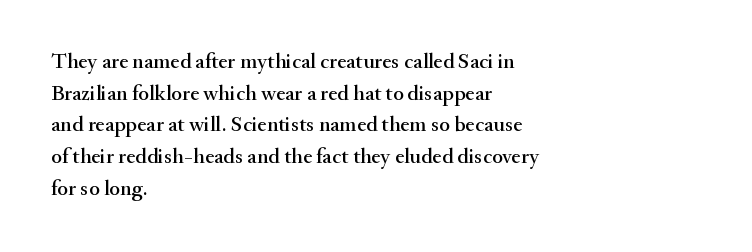
The image shows 22 px text type, upright; set left-aligned, normal line spacing (1.44x), normal letter spacing, not underlined.
